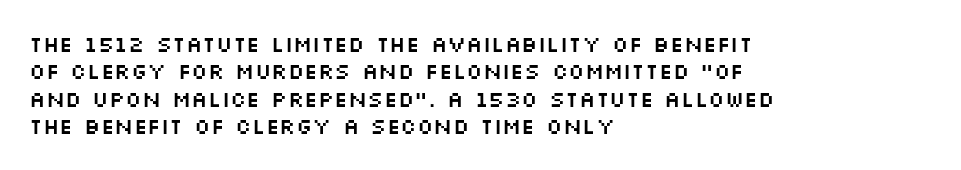
Q: Is the text italic (slanted)? A: No, it is upright.
Q: Is the text underlined? A: No.
Q: How is the paragraph aligned? A: Left-aligned.
Q: Is the spacing between letters normal or unusually wide? A: Normal.
Q: Is the spacing between lines tight, normal or loose? A: Normal.
